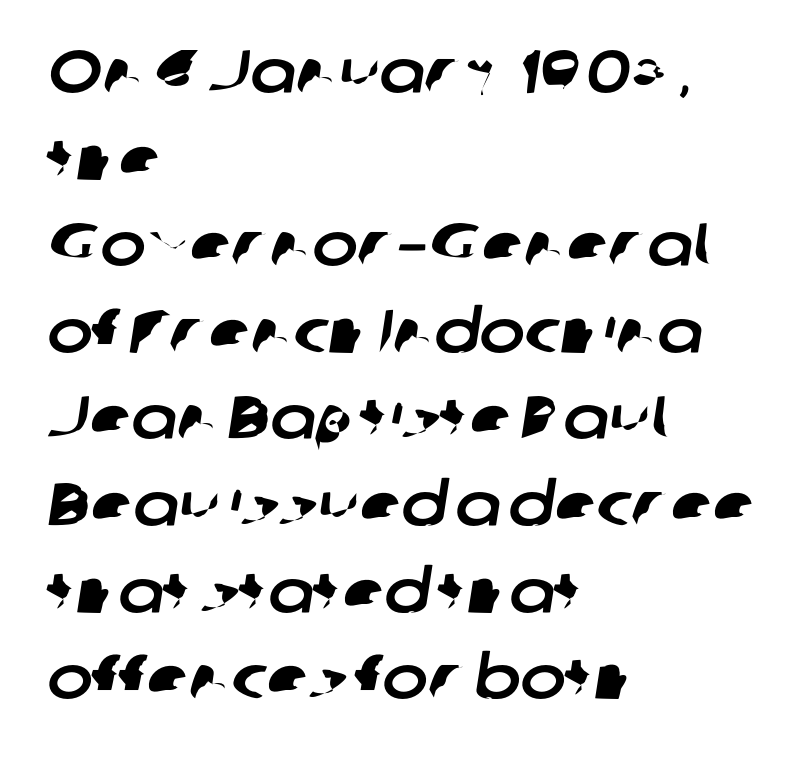
Q: Is the typeface a serif or a sans-serif typeface? A: Sans-serif.
Q: Is the text underlined? A: No.
Q: How is the paragraph aligned? A: Left-aligned.
Q: Is the spacing between letters normal or unusually wide? A: Normal.
Q: Is the spacing between lines tight, normal or loose? A: Normal.
Q: Width (condensed, normal, or wide)? A: Normal.
Q: Stroke contrast? A: Low.
Q: x-height? A: Medium.
Q: Monospaced? A: No.
